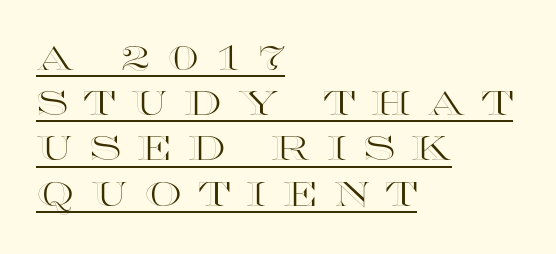
The image shows 33 px wide type, upright; set left-aligned, normal line spacing (1.37x), unusually wide letter spacing (+0.5 em), underlined; a large x-height.
